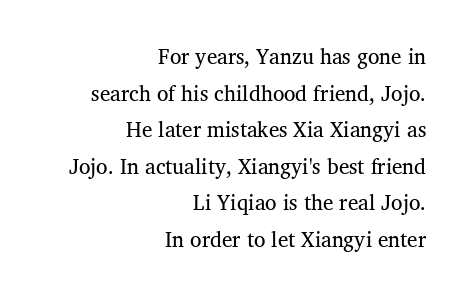
{"italic": "no", "bold": "no", "underline": "no", "align": "right", "line_spacing_ratio": 1.74, "letter_spacing": "normal", "letter_spacing_em": 0.0, "glyph_px": 21}
